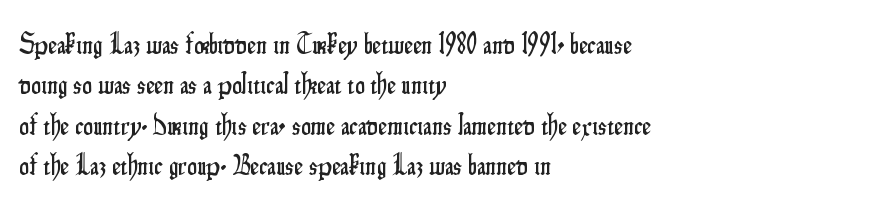
Q: Is the text italic (slanted)? A: No, it is upright.
Q: Is the typeface a serif or a sans-serif typeface? A: Sans-serif.
Q: Is the text underlined? A: No.
Q: How is the paragraph aligned? A: Left-aligned.
Q: Is the spacing between letters normal or unusually wide? A: Normal.
Q: Is the spacing between lines tight, normal or loose? A: Normal.
Q: Width (condensed, normal, or wide)? A: Condensed.
Q: Stroke contrast? A: Low.
Q: x-height? A: Small.
Q: Monospaced? A: No.
